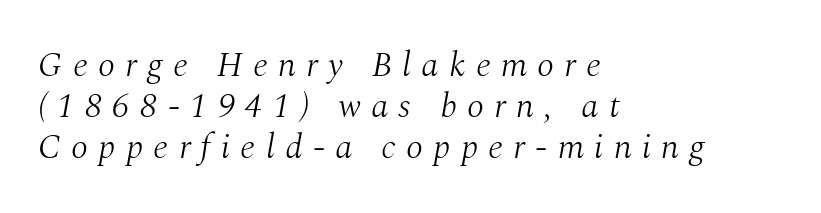
Q: Is the text bold? A: No.
Q: Is the text italic (slanted)? A: Yes, it leans right by about 10 degrees.
Q: Is the typeface a serif or a sans-serif typeface? A: Serif.
Q: Is the text underlined? A: No.
Q: How is the paragraph aligned? A: Left-aligned.
Q: Is the spacing between letters normal or unusually wide? A: Unusually wide.
Q: Width (condensed, normal, or wide)? A: Normal.
Q: Stroke contrast? A: Medium.
Q: x-height? A: Medium.
Q: Monospaced? A: No.
